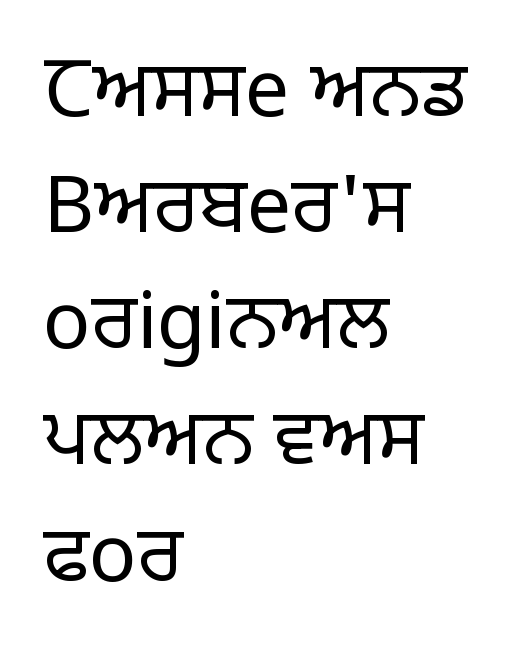
The image shows 79 px regular-weight sans-serif type, upright; set left-aligned, normal line spacing (1.47x), normal letter spacing, not underlined; low stroke contrast and a large x-height.
